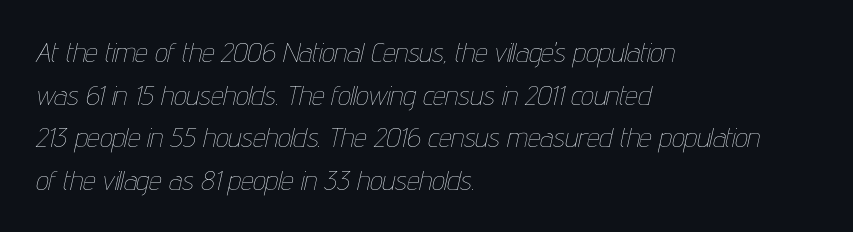
Beneath every word, the page is bare. Looks like regular typesetting: each glyph gets only the width it needs. The rows are spaced the way most documents space them. The glyphs look as if they've been sheared to an angle. No heavy texture on the line: the type isn't bold.
